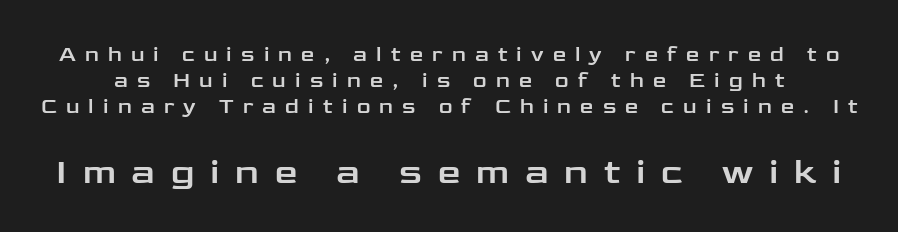
{"serif": "no", "italic": "no", "width": "wide", "stroke_contrast": "low", "x_height": "medium", "monospaced": "no", "underline": "no", "line_spacing": "normal", "line_spacing_ratio": 1.25, "letter_spacing": "wide", "letter_spacing_em": 0.44, "larger_block": "second", "size_ratio": 1.71, "glyph_px": 36}
